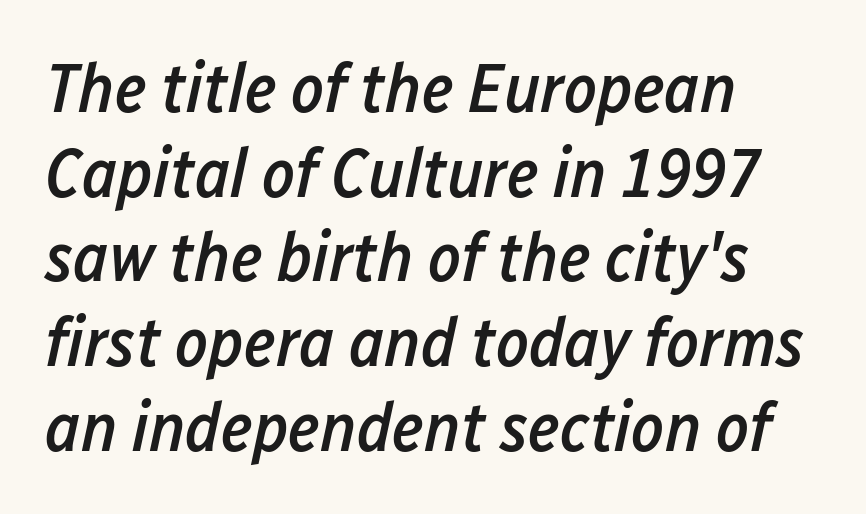
Q: Is the text bold? A: Semi-bold.
Q: Is the text italic (slanted)? A: Yes, it leans right by about 12 degrees.
Q: Is the text underlined? A: No.
Q: How is the paragraph aligned? A: Left-aligned.
Q: Is the spacing between letters normal or unusually wide? A: Normal.
Q: Width (condensed, normal, or wide)? A: Condensed.
Q: Stroke contrast? A: Low.
Q: x-height? A: Medium.
Q: Monospaced? A: No.
